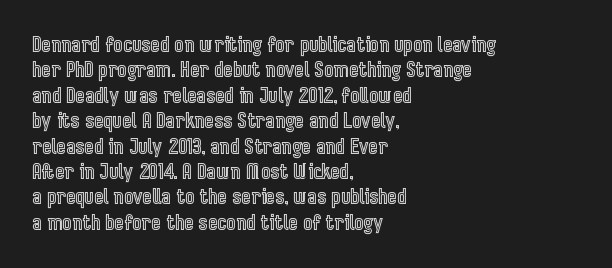
Q: Is the text italic (slanted)? A: No, it is upright.
Q: Is the text underlined? A: No.
Q: How is the paragraph aligned? A: Left-aligned.
Q: Is the spacing between letters normal or unusually wide? A: Normal.
Q: Is the spacing between lines tight, normal or loose? A: Normal.
